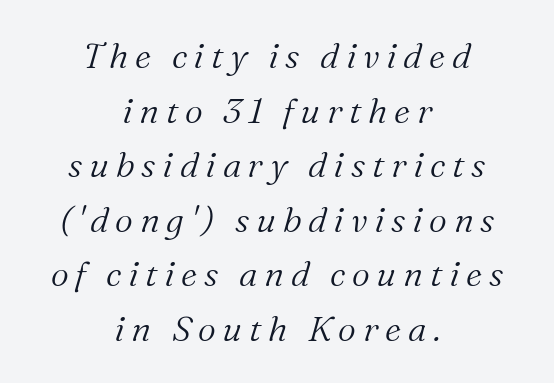
{"serif": "yes", "italic": "yes", "lean": "right", "slant_degrees": 16, "bold": "no", "weight": "light", "width": "normal", "stroke_contrast": "medium", "x_height": "medium", "monospaced": "no", "underline": "no", "align": "center", "line_spacing": "normal", "line_spacing_ratio": 1.56, "glyph_px": 35}
